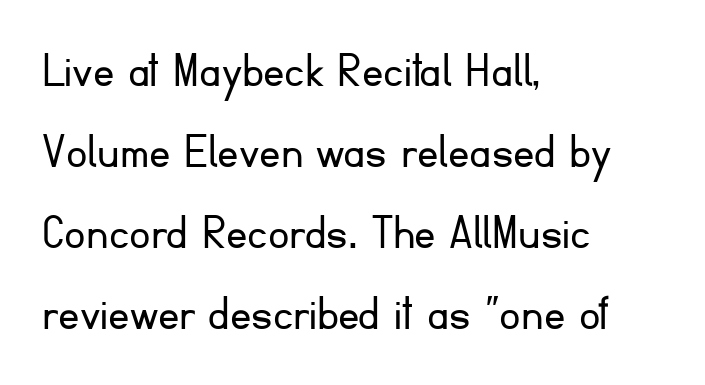
Descenders hang freely into open space. The font's upright variant was chosen for this text. Does the copy run flush right? No — it runs flush left. A typesetter would call this proportional, since set widths differ per character. The face used here is a sans, in the tradition of grotesques and geometrics. Here the glyphs are tracked normally, forming tight word shapes.
